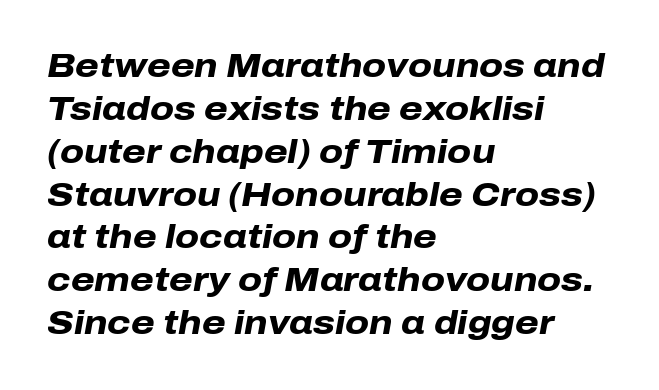
Q: Is the text bold? A: Yes.
Q: Is the text italic (slanted)? A: Yes, it leans right by about 10 degrees.
Q: Is the text underlined? A: No.
Q: How is the paragraph aligned? A: Left-aligned.
Q: Is the spacing between letters normal or unusually wide? A: Normal.
Q: Is the spacing between lines tight, normal or loose? A: Normal.
Q: Width (condensed, normal, or wide)? A: Normal.
Q: Stroke contrast? A: Low.
Q: x-height? A: Medium.
Q: Monospaced? A: No.
